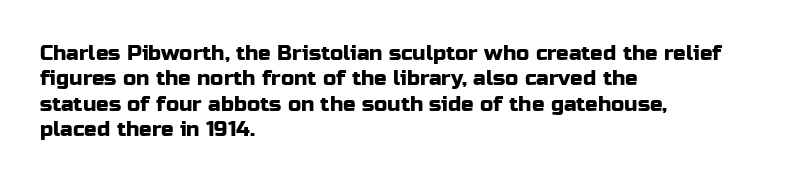
The image shows 21 px text type, upright; set left-aligned, line spacing 1.21x, normal letter spacing, not underlined.
